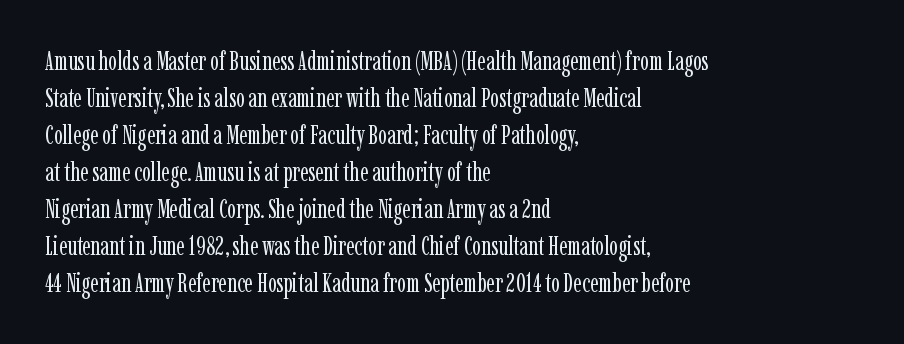
The image shows 26 px text type, upright; set left-aligned, normal line spacing (1.42x), normal letter spacing, not underlined.
